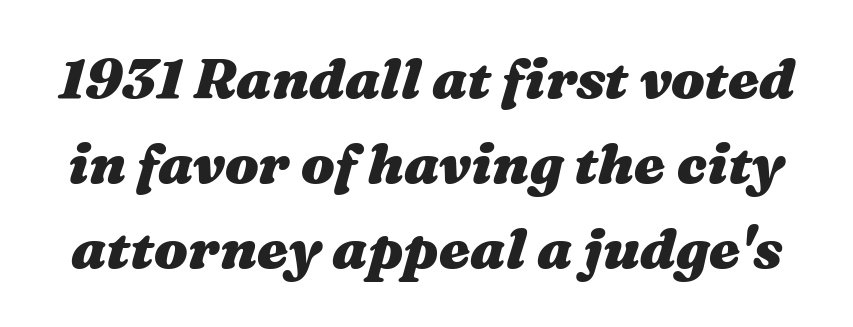
{"italic": "yes", "lean": "right", "slant_degrees": 16, "bold": "yes", "weight": "heavy", "width": "wide", "stroke_contrast": "medium", "x_height": "medium", "monospaced": "no", "underline": "no", "line_spacing": "normal", "line_spacing_ratio": 1.52, "letter_spacing": "normal", "letter_spacing_em": 0.0, "glyph_px": 56}
